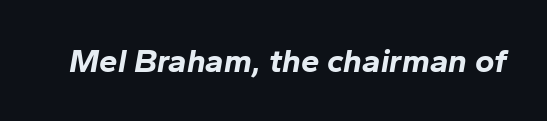
The image shows 33 px bold type, italic (leaning right); set normal letter spacing, not underlined; low stroke contrast and a medium x-height.
